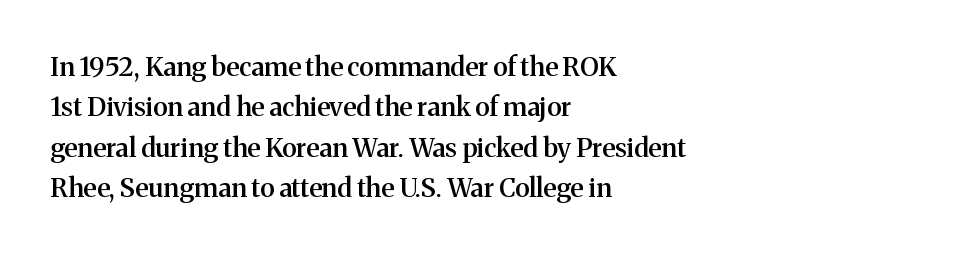
Q: Is the text bold? A: Semi-bold.
Q: Is the text italic (slanted)? A: No, it is upright.
Q: Is the text underlined? A: No.
Q: How is the paragraph aligned? A: Left-aligned.
Q: Is the spacing between letters normal or unusually wide? A: Normal.
Q: Is the spacing between lines tight, normal or loose? A: Normal.
